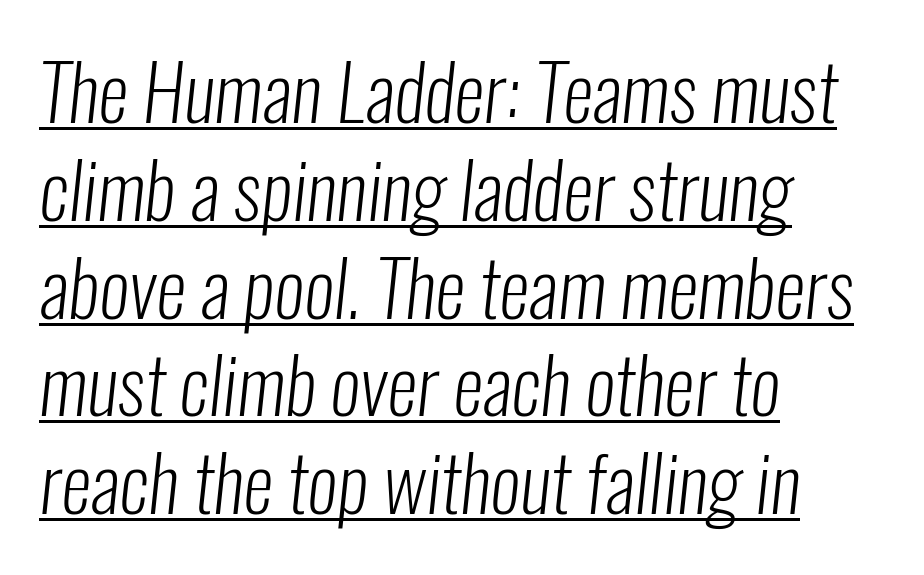
Q: Is the text bold? A: No.
Q: Is the typeface a serif or a sans-serif typeface? A: Sans-serif.
Q: Is the text underlined? A: Yes.
Q: How is the paragraph aligned? A: Left-aligned.
Q: Is the spacing between letters normal or unusually wide? A: Normal.
Q: Is the spacing between lines tight, normal or loose? A: Normal.
Q: Width (condensed, normal, or wide)? A: Condensed.
Q: Stroke contrast? A: Low.
Q: x-height? A: Medium.
Q: Monospaced? A: No.
